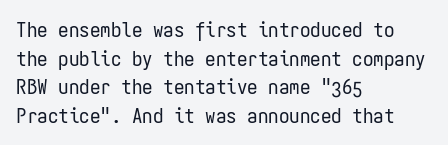
{"italic": "no", "bold": "no", "underline": "no", "align": "left", "line_spacing": "normal", "line_spacing_ratio": 1.36, "letter_spacing": "normal", "letter_spacing_em": 0.0, "glyph_px": 21}
